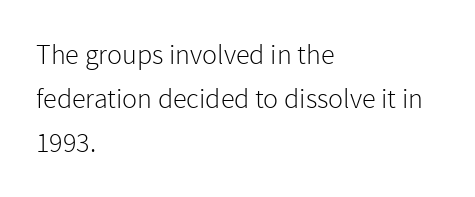
Q: Is the text bold? A: No.
Q: Is the text italic (slanted)? A: No, it is upright.
Q: Is the typeface a serif or a sans-serif typeface? A: Sans-serif.
Q: Is the text underlined? A: No.
Q: How is the paragraph aligned? A: Left-aligned.
Q: Is the spacing between letters normal or unusually wide? A: Normal.
Q: Is the spacing between lines tight, normal or loose? A: Normal.
Q: Width (condensed, normal, or wide)? A: Normal.
Q: x-height? A: Medium.
Q: Monospaced? A: No.
